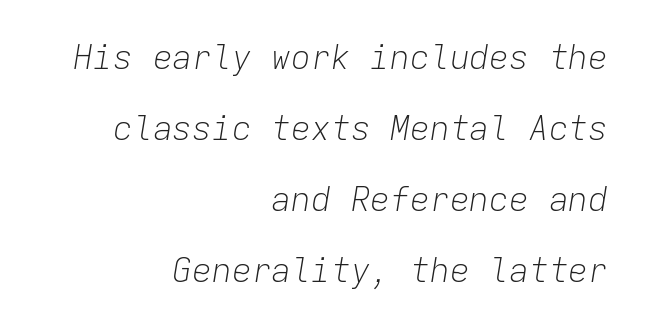
Stroke mass is kept to a normal reading level or below. Visually the block forms a straight wall on the right and a jagged coastline on the left. Beneath every word, the page is bare. Every character sits at an angle, as italics do.
